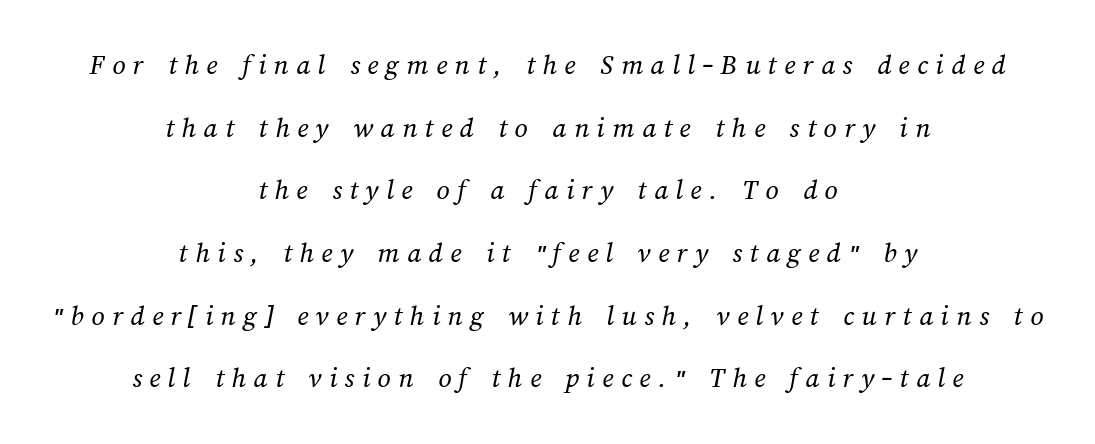
{"bold": "no", "weight": "regular", "width": "normal", "stroke_contrast": "medium", "x_height": "medium", "monospaced": "no", "underline": "no", "align": "center", "line_spacing": "loose", "line_spacing_ratio": 2.16, "letter_spacing": "wide", "letter_spacing_em": 0.26, "glyph_px": 29}
